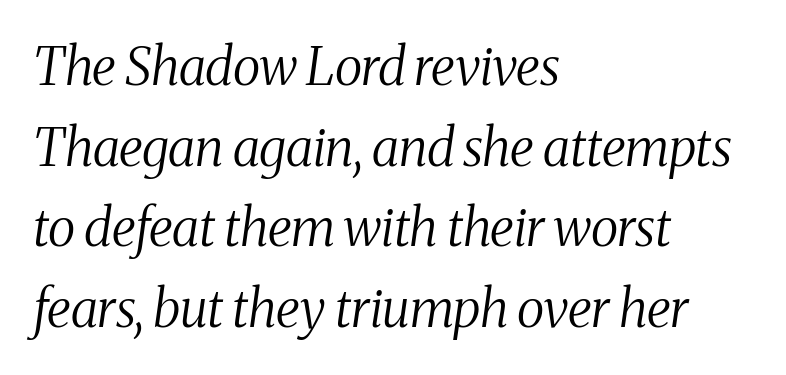
The image shows 52 px regular-weight, condensed serif type, italic (leaning right); set left-aligned, normal line spacing (1.55x), normal letter spacing, not underlined; medium stroke contrast and a medium x-height.
